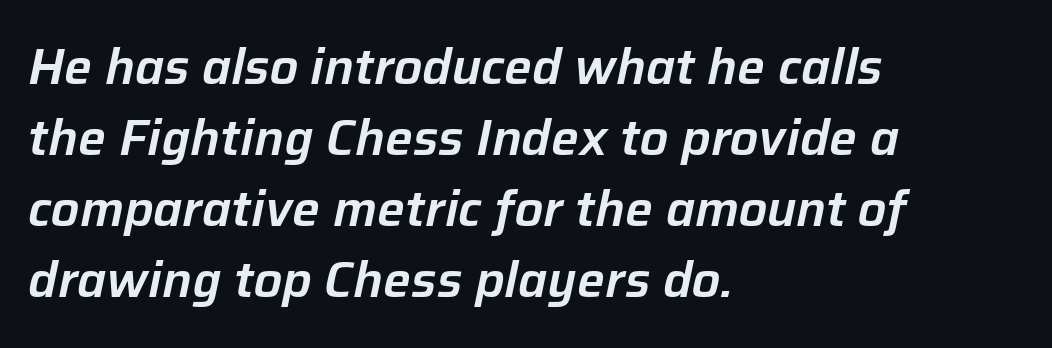
The image shows 49 px text type, italic (leaning right); set left-aligned, normal line spacing (1.45x), normal letter spacing, not underlined; low stroke contrast and a medium x-height.
